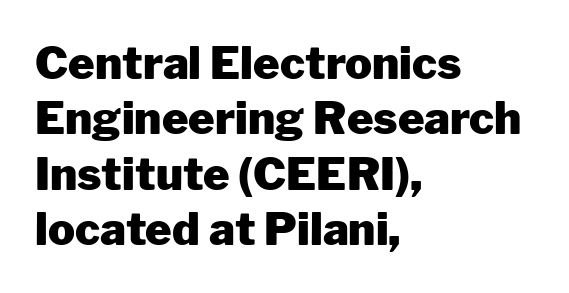
Descenders hang freely into open space. Does the lettering tilt? It doesn't — this is upright. Caption: multi-line text, flush left, ragged right. What stands out about the letter spacing? Nothing — it is the standard amount.
